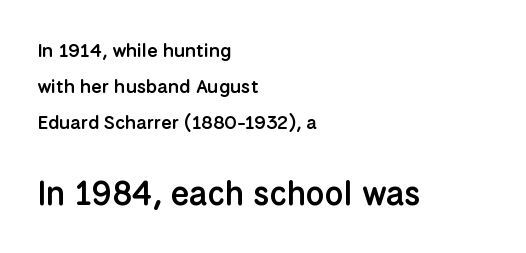
The image shows 33 px semibold sans-serif type, upright; set left-aligned, line spacing 1.89x, normal letter spacing, not underlined; the second (bottom) block is 1.74x larger; low stroke contrast and a medium x-height.
